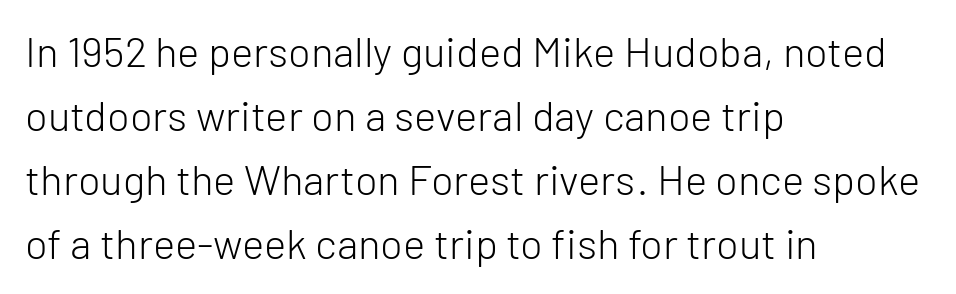
The image shows 42 px light sans-serif type, upright; set left-aligned, normal line spacing (1.52x), normal letter spacing, not underlined; low stroke contrast and a medium x-height.
